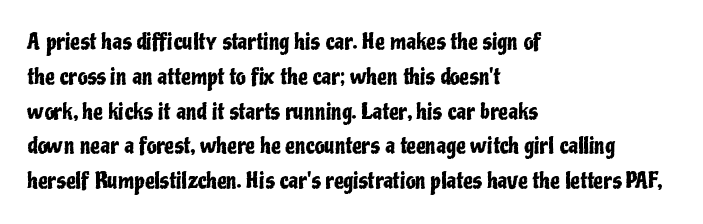
The letters stand straight up with perfectly vertical stems. The strip under each line holds only bare page. Each new line begins a customary step beneath the previous one. Inter-character spacing is left at the font's built-in metrics. The paragraph shown leans on its left margin.
